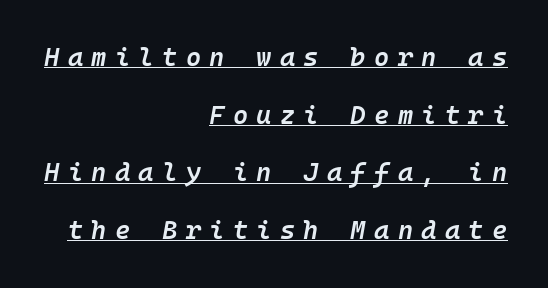
Honestly, the underline is the first thing you notice here. Each new line begins a long way beneath the previous one. The rendering applies a slant to the glyphs. Horizontally, the lines are justified to the trailing edge only. Here the glyphs are tracked loosely, breaking word shapes into spaced letters.
